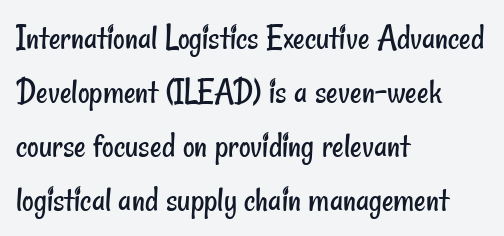
{"serif": "no", "bold": "no", "weight": "regular", "width": "condensed", "stroke_contrast": "low", "x_height": "small", "monospaced": "no", "underline": "no", "align": "left", "line_spacing": "normal", "line_spacing_ratio": 1.5, "letter_spacing": "normal", "letter_spacing_em": 0.0, "glyph_px": 36}
